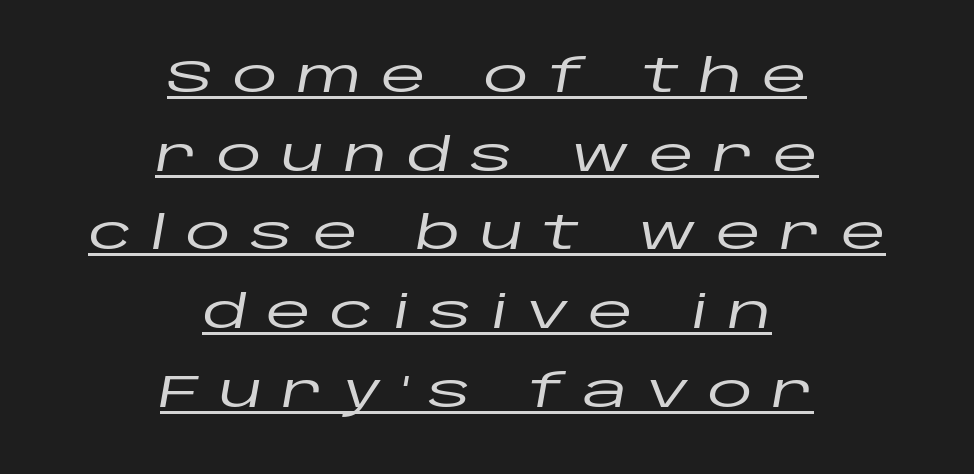
Q: Is the text italic (slanted)? A: Yes, it leans right by about 10 degrees.
Q: Is the text underlined? A: Yes.
Q: How is the paragraph aligned? A: Centered.
Q: Is the spacing between letters normal or unusually wide? A: Unusually wide.
Q: Width (condensed, normal, or wide)? A: Wide.
Q: Stroke contrast? A: Low.
Q: x-height? A: Large.
Q: Monospaced? A: No.
